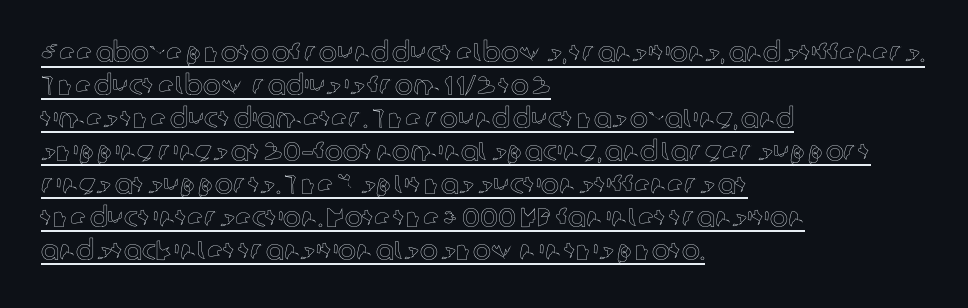
The image shows 27 px text type, upright; set left-aligned, line spacing 1.22x, normal letter spacing, underlined.
